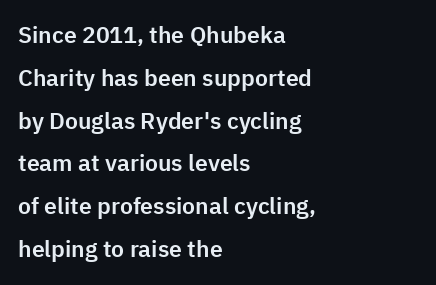
Type without underlining. The ragged edge is on the right, which tells us the setting is flush left. The rendering keeps characters at their native spacing. If you drew a line through each stem, it would be perfectly vertical.
